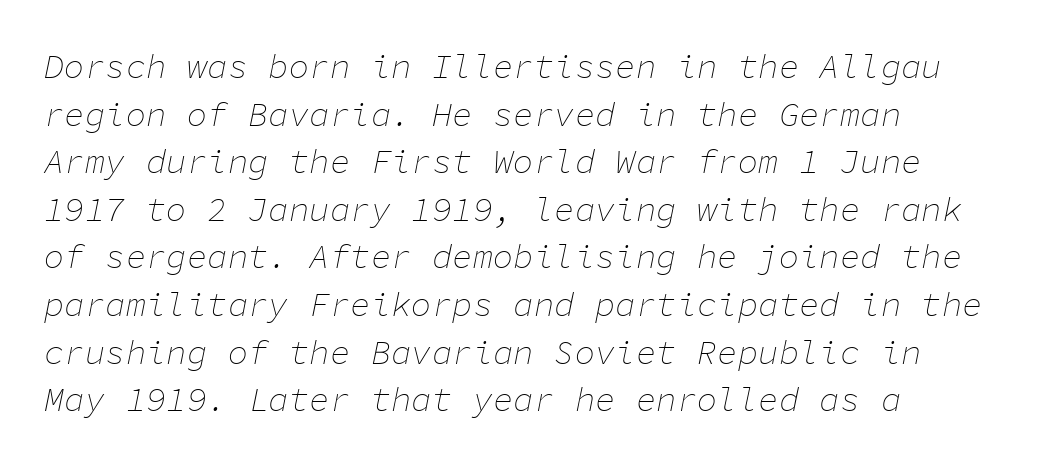
The image shows 34 px thin type, italic (leaning right), monospaced; set left-aligned, normal line spacing (1.4x), normal letter spacing, not underlined; low stroke contrast and a medium x-height.
